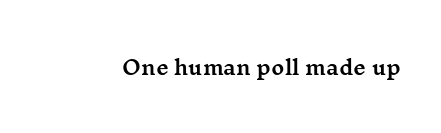
{"italic": "no", "underline": "no", "letter_spacing": "normal", "letter_spacing_em": 0.0, "glyph_px": 20}
